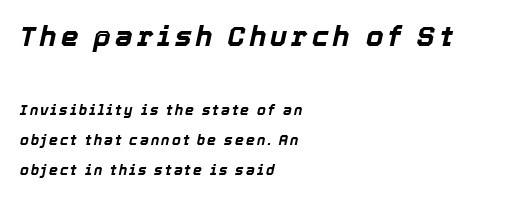
Leading: increased. Size contrast runs from large at the top to small at the bottom. You could not count columns in this text — the font is proportionally spaced. Italic: yes, the glyphs are oblique. The space beneath each line is pristine and unruled.
